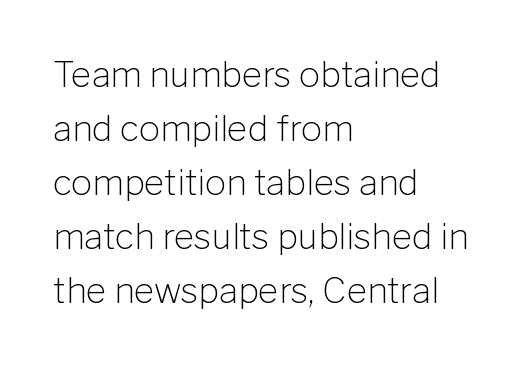
The image shows 35 px light sans-serif type, upright; set left-aligned, normal line spacing (1.54x), normal letter spacing, not underlined; low stroke contrast and a medium x-height.
